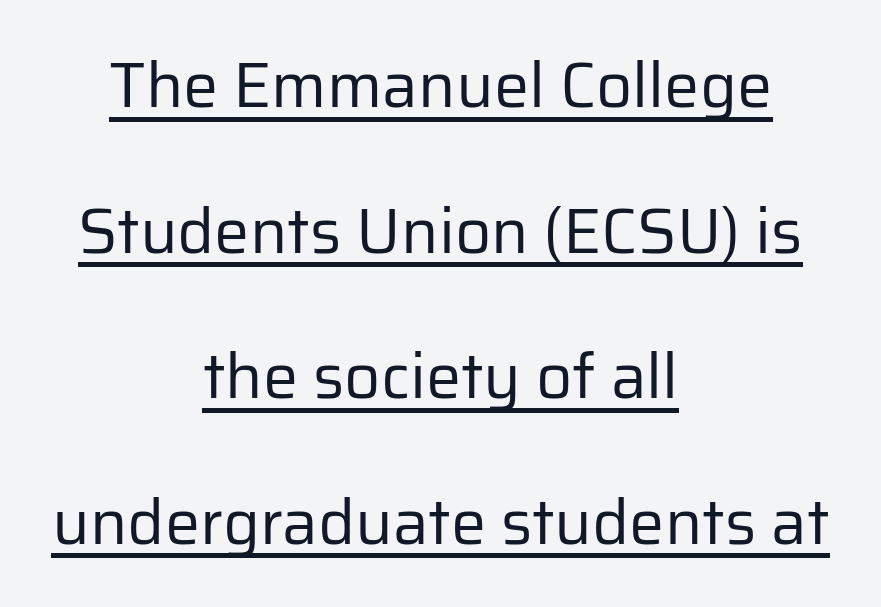
The image shows 63 px regular-weight sans-serif type, upright; set centered, loose line spacing (2.31x), normal letter spacing, underlined; low stroke contrast and a medium x-height.
